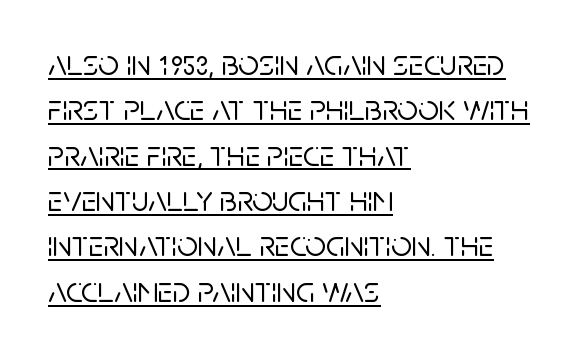
In designer terms, the underline attribute is active on this setting. Glyph-to-glyph distance matches everyday printed text. Note: no serifs on the glyphs. Notice how the stems are strictly vertical — no italics here.
